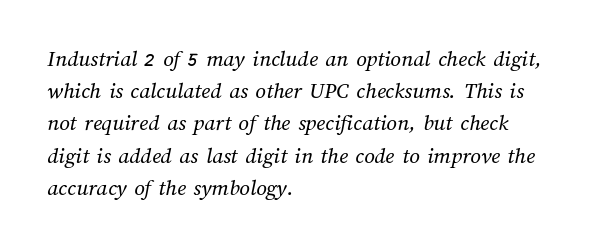
The line-height multiplier appears to be the usual default. The line texture is even and compact thanks to regular tracking. Compared with a typical body face, this is equally light or lighter still. The setting favours the left margin, as ordinary paragraphs usually do. The specimen omits any rule beneath the text block's lines.
